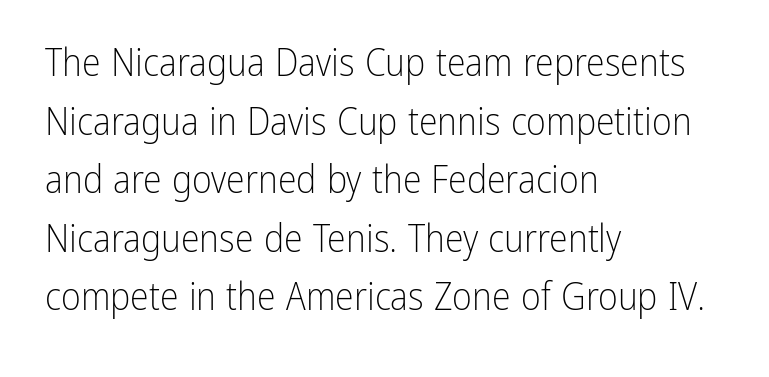
The image shows 38 px light, condensed sans-serif type, upright; set left-aligned, normal line spacing (1.54x), normal letter spacing, not underlined; low stroke contrast and a medium x-height.
